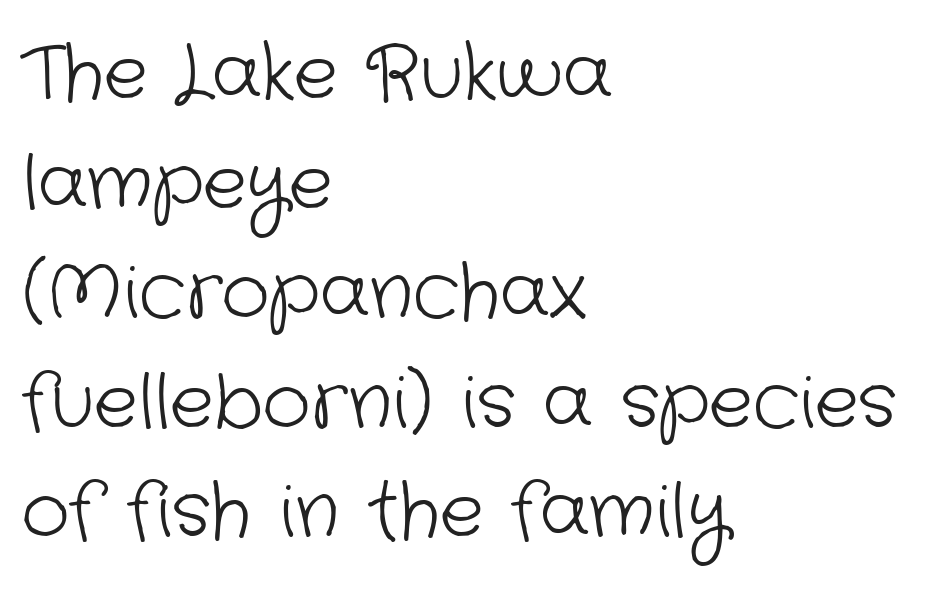
The image shows 74 px light sans-serif type; set left-aligned, normal line spacing (1.48x), normal letter spacing, not underlined; low stroke contrast and a medium x-height.
